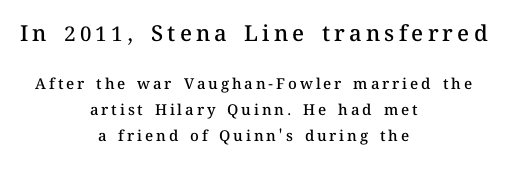
{"italic": "no", "bold": "semi", "underline": "no", "align": "center", "line_spacing_ratio": 1.72, "larger_block": "first", "size_ratio": 1.47, "glyph_px": 22}
